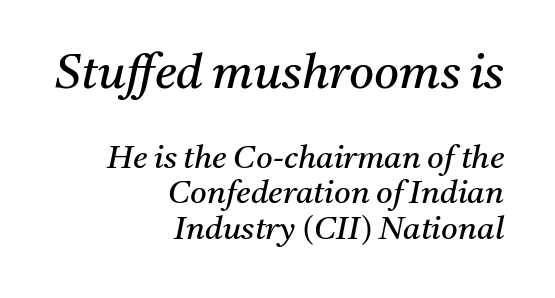
Q: Is the text bold? A: No.
Q: Is the text italic (slanted)? A: Yes, it leans right by about 11 degrees.
Q: Is the typeface a serif or a sans-serif typeface? A: Serif.
Q: Is the text underlined? A: No.
Q: How is the paragraph aligned? A: Right-aligned.
Q: Is the spacing between letters normal or unusually wide? A: Normal.
Q: Is the spacing between lines tight, normal or loose? A: Tight.
Q: Which block of text is set in a larger size, the first (top) or the second (bottom)? A: The first (top) one.
Q: Width (condensed, normal, or wide)? A: Normal.
Q: Stroke contrast? A: Medium.
Q: x-height? A: Medium.
Q: Monospaced? A: No.
